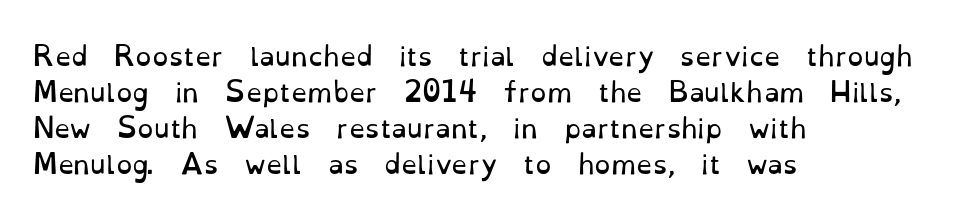
Teacher's note: observe the even left margin — that is flush-left alignment. Students, note that the glyphs here touch the page at normal intervals. Do the letters lean? They stand straight. Descenders hang freely into open space. Stem width sits at or under what a default text font uses.
